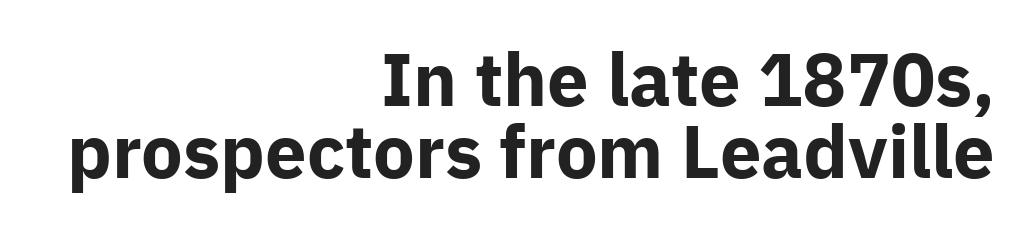
Q: Is the text bold? A: Yes.
Q: Is the text italic (slanted)? A: No, it is upright.
Q: Is the typeface a serif or a sans-serif typeface? A: Sans-serif.
Q: Is the text underlined? A: No.
Q: How is the paragraph aligned? A: Right-aligned.
Q: Is the spacing between letters normal or unusually wide? A: Normal.
Q: Is the spacing between lines tight, normal or loose? A: Tight.
Q: Width (condensed, normal, or wide)? A: Normal.
Q: Stroke contrast? A: Low.
Q: x-height? A: Medium.
Q: Monospaced? A: No.
